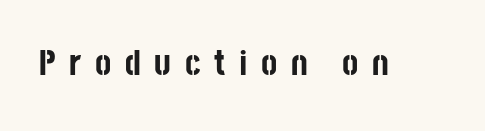
{"serif": "no", "italic": "no", "bold": "yes", "weight": "bold", "width": "condensed", "stroke_contrast": "low", "x_height": "large", "monospaced": "no", "underline": "no", "letter_spacing": "wide", "letter_spacing_em": 0.39, "glyph_px": 35}
